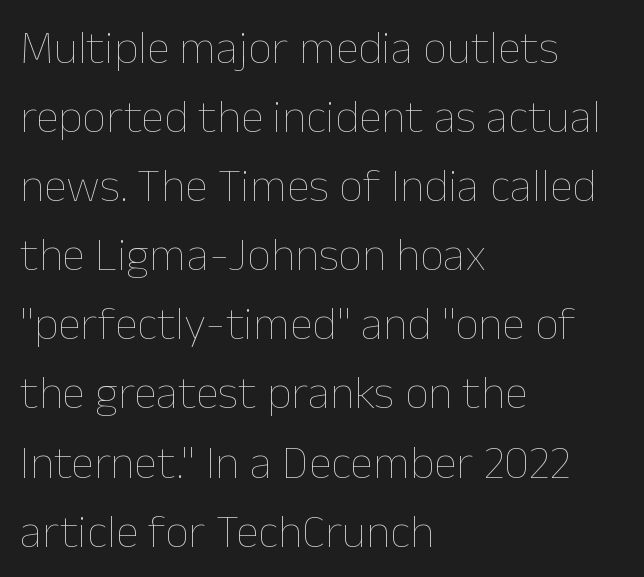
In terms of leading, this rendering sits right in the middle. Looks like regular typesetting: each glyph gets only the width it needs. Ascenders rise straight up at ninety degrees. A student would call this left alignment; a typographer would say flush left, rag right. Short note: letters normally spaced.
